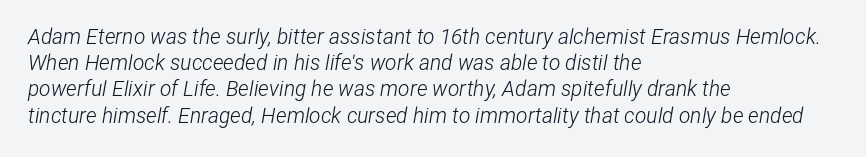
Default kerning and tracking; the words read as compact shapes. The letters are slanted; this is an italic face. Leading: standard. Honestly, there is no underline to notice here at all.
